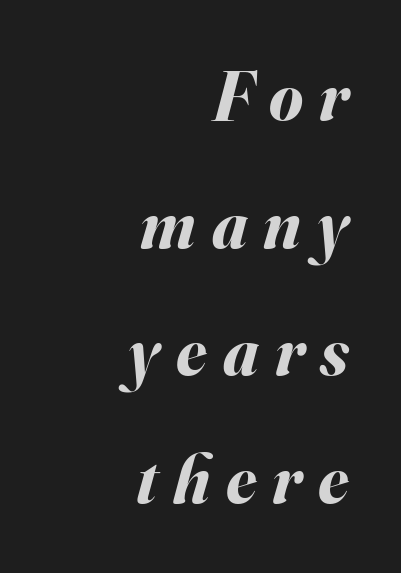
The image shows 69 px bold type, italic (leaning right); set right-aligned, line spacing 1.85x, unusually wide letter spacing (+0.23 em), not underlined; medium stroke contrast and a small x-height.
